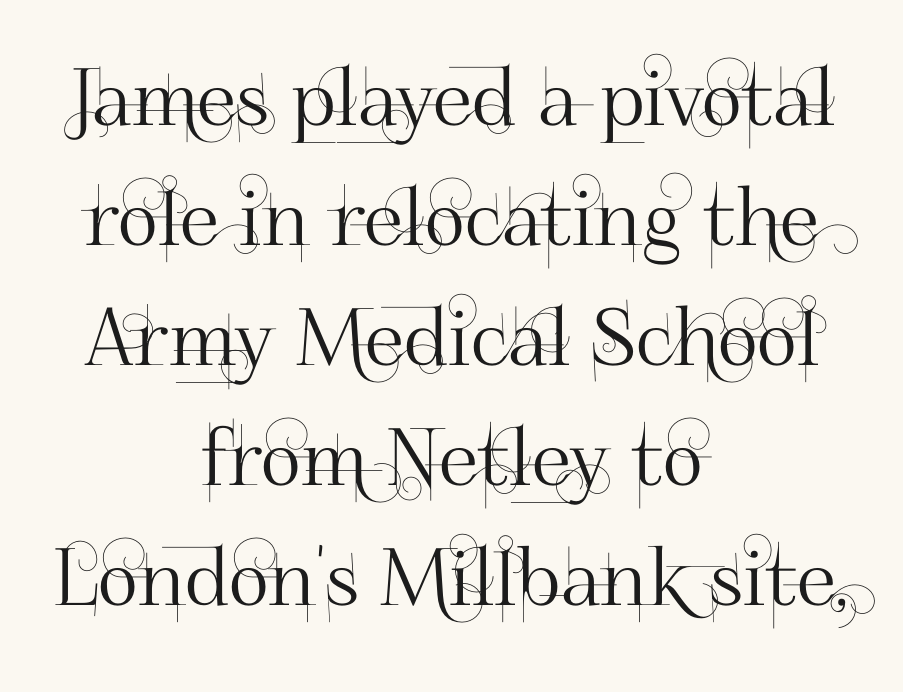
{"serif": "no", "italic": "no", "width": "normal", "stroke_contrast": "high", "x_height": "small", "monospaced": "no", "underline": "no", "align": "center", "line_spacing": "normal", "line_spacing_ratio": 1.52, "letter_spacing": "normal", "letter_spacing_em": 0.0, "glyph_px": 79}
